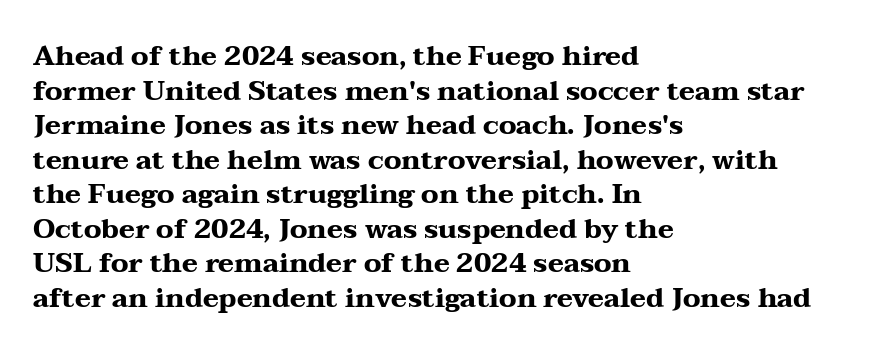
{"italic": "no", "bold": "yes", "underline": "no", "align": "left", "line_spacing": "normal", "line_spacing_ratio": 1.28, "letter_spacing": "normal", "letter_spacing_em": 0.0, "glyph_px": 27}
